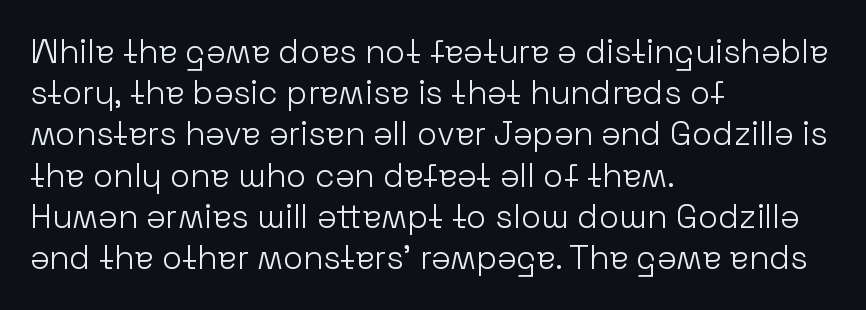
The image shows 33 px light sans-serif type, upright; set left-aligned, normal line spacing (1.25x), normal letter spacing, not underlined; low stroke contrast and a medium x-height.
